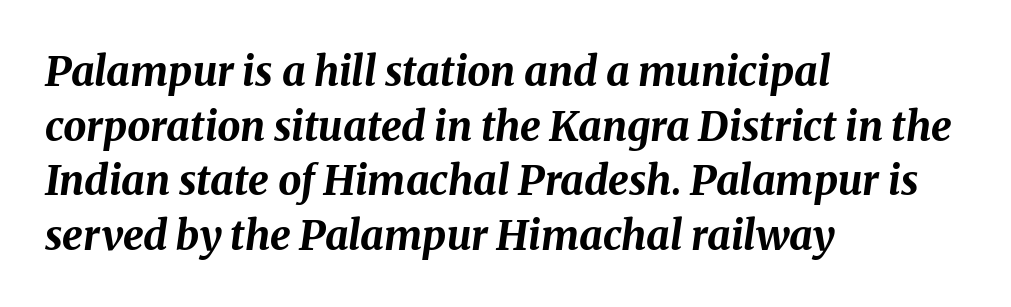
The image shows 41 px bold type, italic (leaning right); set left-aligned, normal line spacing (1.33x), normal letter spacing, not underlined; medium stroke contrast and a medium x-height.
